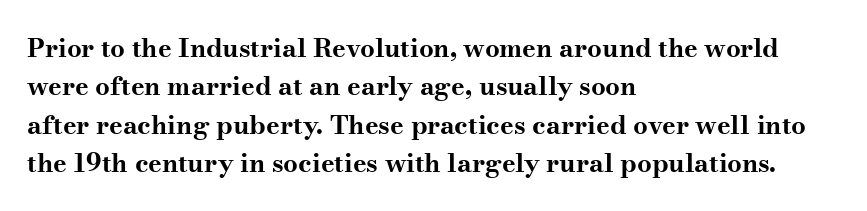
A typesetter would mark this as roman, not italic. Rule under the text: the space is simply empty. Layout note: lines flush left. The designer left line spacing at the default. What weight is shown? A full bold with thick strokes. This sample uses plain, unmodified letter spacing.
